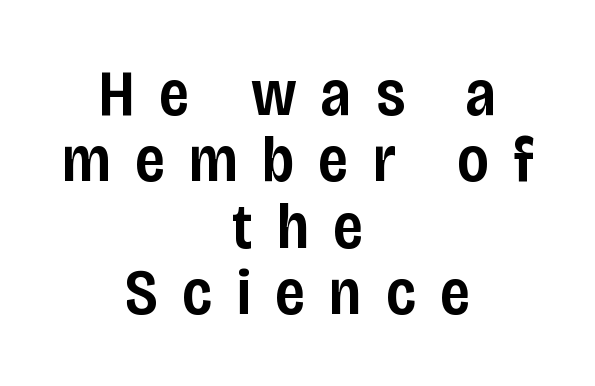
{"serif": "no", "italic": "no", "bold": "semi", "weight": "semibold", "width": "condensed", "stroke_contrast": "low", "x_height": "large", "monospaced": "no", "underline": "no", "align": "center", "line_spacing": "tight", "line_spacing_ratio": 1.02, "letter_spacing": "wide", "letter_spacing_em": 0.38, "glyph_px": 65}
